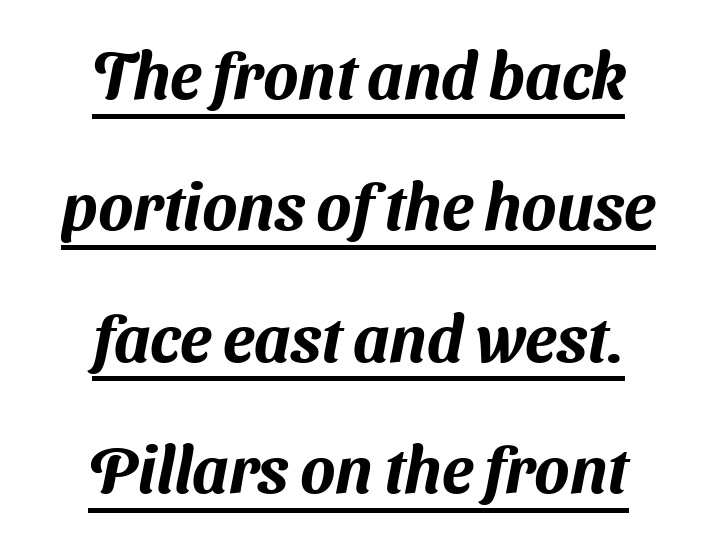
{"serif": "no", "width": "normal", "stroke_contrast": "medium", "x_height": "medium", "monospaced": "no", "underline": "yes", "align": "center", "line_spacing": "loose", "line_spacing_ratio": 2.02, "letter_spacing": "normal", "letter_spacing_em": 0.0, "glyph_px": 65}
